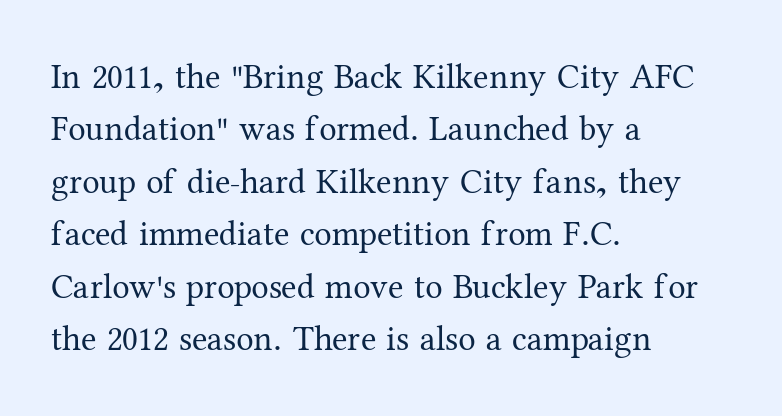
The image shows 35 px regular-weight serif type, upright; set left-aligned, normal line spacing (1.5x), normal letter spacing, not underlined; medium stroke contrast and a medium x-height.
